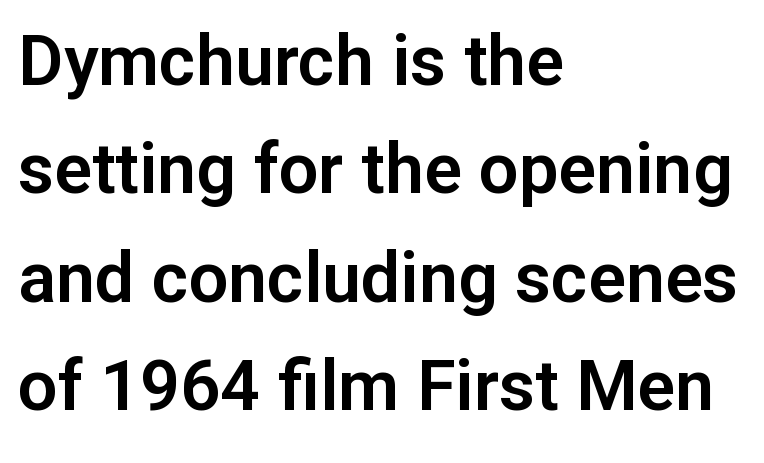
Posture: upright roman. The letterforms sit shoulder to shoulder at normal distance. Looks like regular typesetting: each glyph gets only the width it needs. Honestly, there is no underline to notice here at all.
